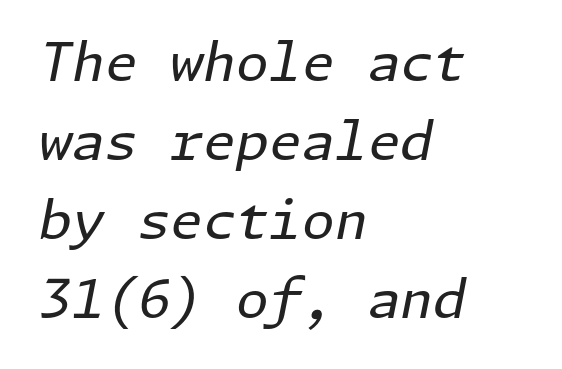
{"italic": "yes", "lean": "right", "slant_degrees": 11, "bold": "no", "weight": "regular", "width": "normal", "stroke_contrast": "low", "x_height": "medium", "underline": "no", "align": "left", "line_spacing": "normal", "line_spacing_ratio": 1.49, "letter_spacing": "normal", "letter_spacing_em": 0.0, "glyph_px": 53}
